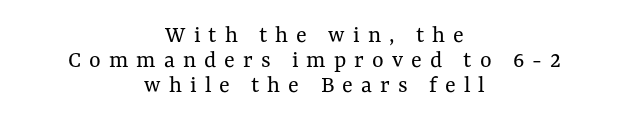
One-word summary of the alignment: center. Horizontal bands of white between lines are thin slivers. A light-to-regular cut is what we see here. Posture: vertical. You could only call the tracking loose — the letters float apart. The foot of each line stays bare and open.
